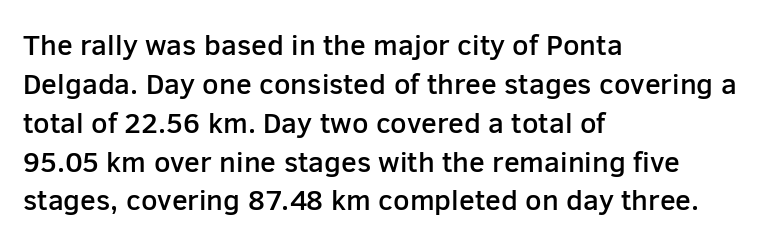
The image shows 29 px semibold sans-serif type, upright; set left-aligned, normal line spacing (1.34x), normal letter spacing, not underlined; low stroke contrast and a medium x-height.
